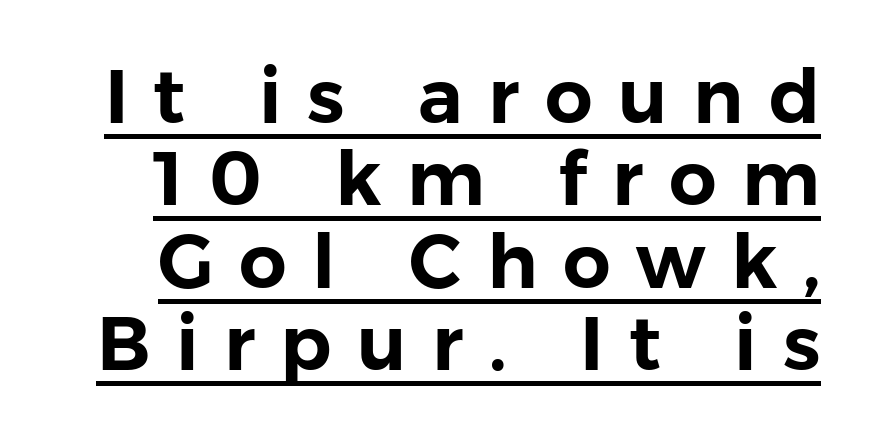
The image shows 75 px sans-serif type, upright; set tight line spacing (1.1x), unusually wide letter spacing (+0.34 em), underlined; low stroke contrast and a medium x-height.
